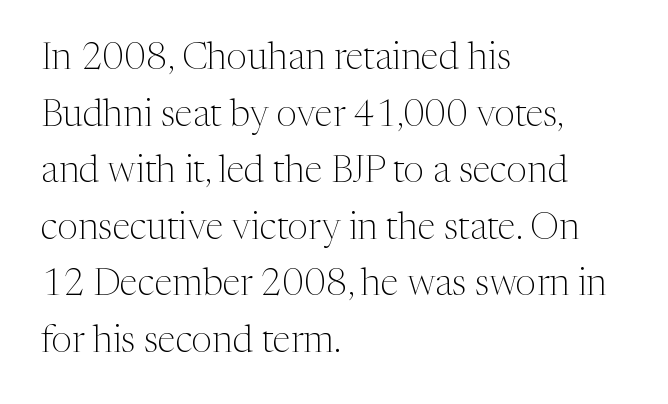
Q: Is the text bold? A: No.
Q: Is the text italic (slanted)? A: No, it is upright.
Q: Is the typeface a serif or a sans-serif typeface? A: Serif.
Q: Is the text underlined? A: No.
Q: How is the paragraph aligned? A: Left-aligned.
Q: Is the spacing between letters normal or unusually wide? A: Normal.
Q: Is the spacing between lines tight, normal or loose? A: Normal.
Q: Width (condensed, normal, or wide)? A: Normal.
Q: Stroke contrast? A: Medium.
Q: x-height? A: Medium.
Q: Monospaced? A: No.
